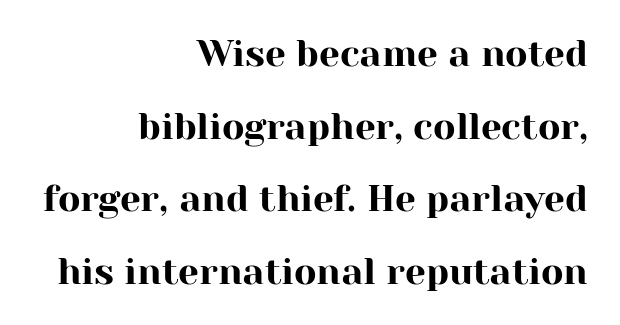
The image shows 37 px serif type, upright; set right-aligned, loose line spacing (1.96x), normal letter spacing, not underlined; high stroke contrast and a medium x-height.
